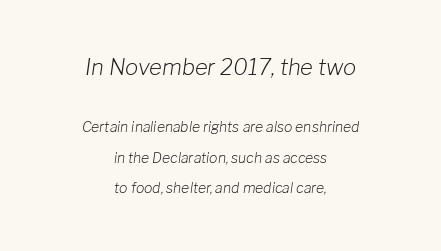
Q: Is the text bold? A: No.
Q: Is the text italic (slanted)? A: Yes, it leans right by about 8 degrees.
Q: Is the text underlined? A: No.
Q: How is the paragraph aligned? A: Centered.
Q: Is the spacing between letters normal or unusually wide? A: Normal.
Q: Is the spacing between lines tight, normal or loose? A: Loose.
Q: Which block of text is set in a larger size, the first (top) or the second (bottom)? A: The first (top) one.
